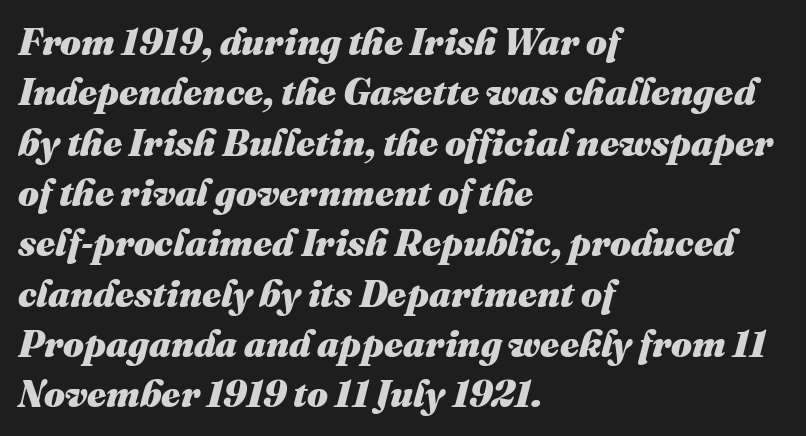
Left-aligned paragraph, ragged on the right. The passage shown is typed in a proportional face where columns would drift. Is the type slanted? Yes — the strokes lean at a clear angle. Weight: bold. The vertical gap from one line to the next is medium. The glyphs are unaccompanied by any horizontal stroke below them.
